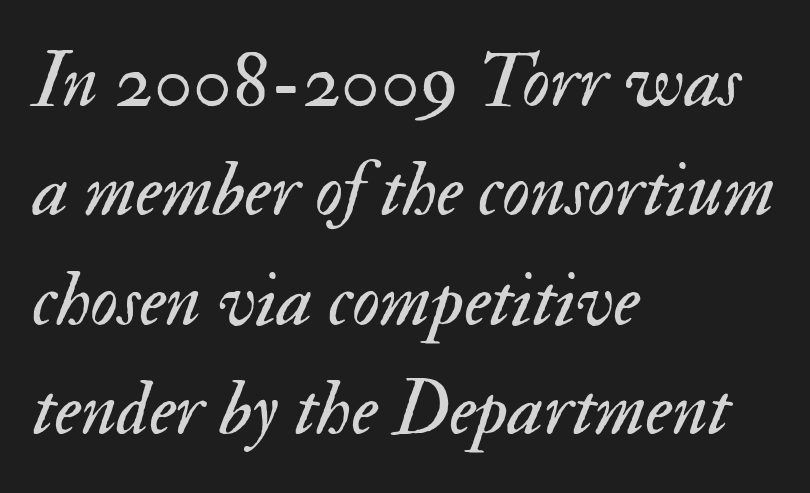
The image shows 77 px regular-weight type, italic (leaning right); set left-aligned, normal line spacing (1.42x), normal letter spacing, not underlined; medium stroke contrast and a small x-height.
